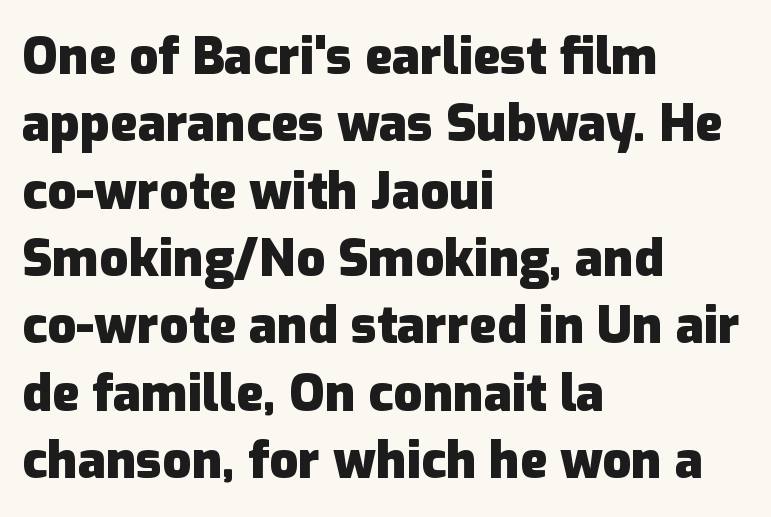
Letterform terminals end flat and unadorned throughout the passage. Check the space under the baseline: it is left empty. A normal amount of white space separates one row of letters from the next. A dark, heavy texture on the line: the type is bold. Spacing verdict: proportional, widths tailored to each character. The typesetter chose a ragged-right arrangement here.
